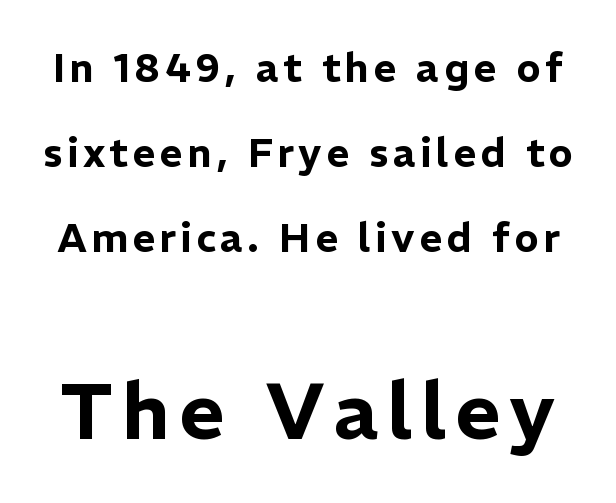
Q: Is the text italic (slanted)? A: No, it is upright.
Q: Is the typeface a serif or a sans-serif typeface? A: Sans-serif.
Q: Is the text underlined? A: No.
Q: Is the spacing between lines tight, normal or loose? A: Loose.
Q: Which block of text is set in a larger size, the first (top) or the second (bottom)? A: The second (bottom) one.
Q: Width (condensed, normal, or wide)? A: Normal.
Q: Stroke contrast? A: Low.
Q: x-height? A: Medium.
Q: Monospaced? A: No.
